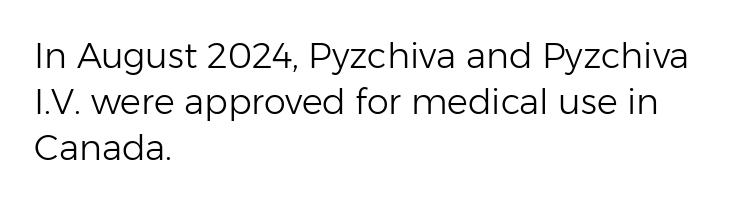
A roman cut, with each character standing at attention. The font family rendered here belongs to the sans-serif group. Here the designer chose a conventional face with non-uniform glyph widths. Honestly, there is no underline to notice here at all. Unbolded letterforms with no extra heft.
